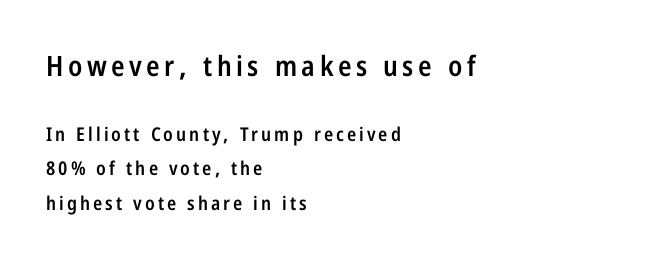
The specimen reads as upright at a glance. Clear beneath every line of the passage. Is the lower block the larger one? No — the upper block carries the bigger type. This sample has the flowing, uneven cadence of proportional lettering. The rendering anchors every line to the left-hand side.
